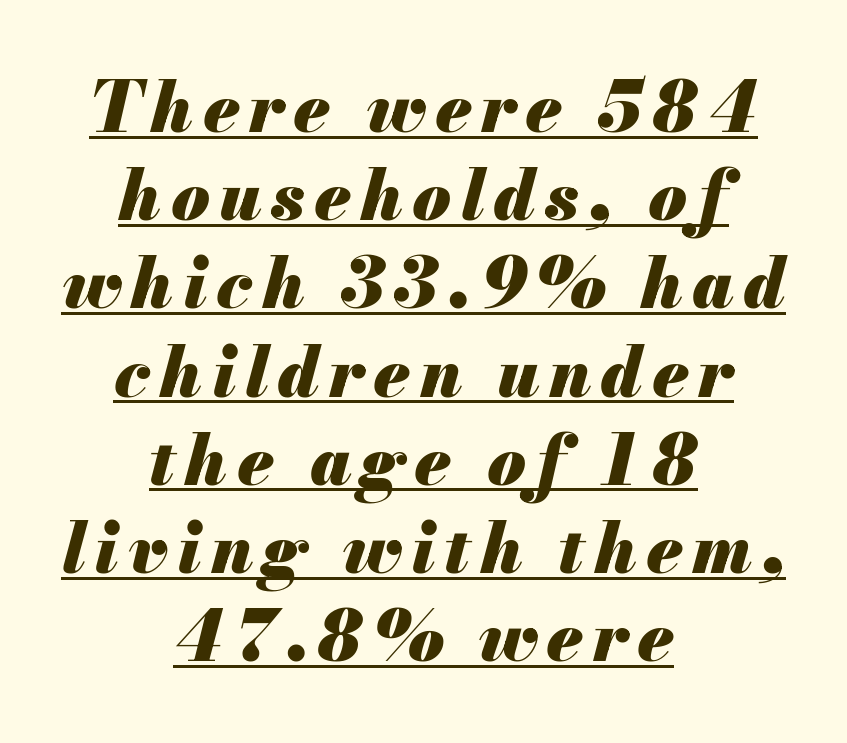
Style check: oblique. Every word sits above its own underline. Every letter is thick-stroked: bold, no question. Think of a printed novel: that variable character pitch is what you see here. Honestly, the row spacing looks completely unremarkable. These lines are centered, leaving both edges ragged.
